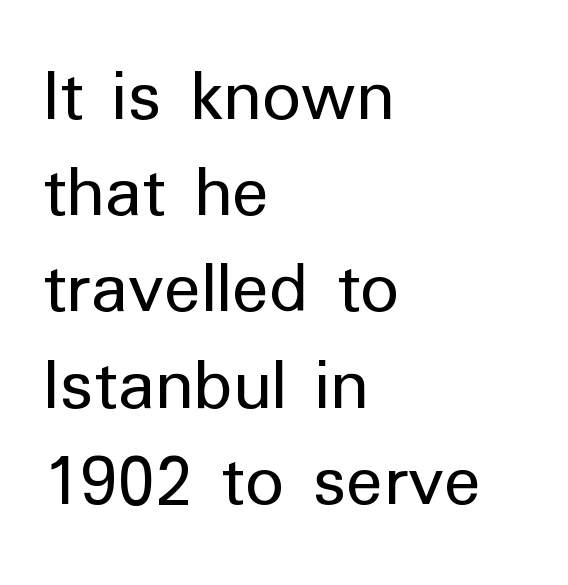
Q: Is the text bold? A: No.
Q: Is the text italic (slanted)? A: No, it is upright.
Q: Is the typeface a serif or a sans-serif typeface? A: Sans-serif.
Q: Is the text underlined? A: No.
Q: How is the paragraph aligned? A: Left-aligned.
Q: Is the spacing between letters normal or unusually wide? A: Normal.
Q: Is the spacing between lines tight, normal or loose? A: Normal.
Q: Width (condensed, normal, or wide)? A: Normal.
Q: Stroke contrast? A: Low.
Q: x-height? A: Medium.
Q: Monospaced? A: No.
